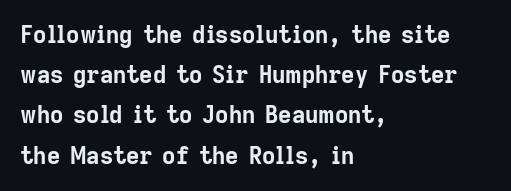
Leftover space on each line is placed entirely after the last word. The font's upright variant was chosen for this text. The line texture is even and compact thanks to regular tracking. Just letters on the line, the space beneath them empty.
